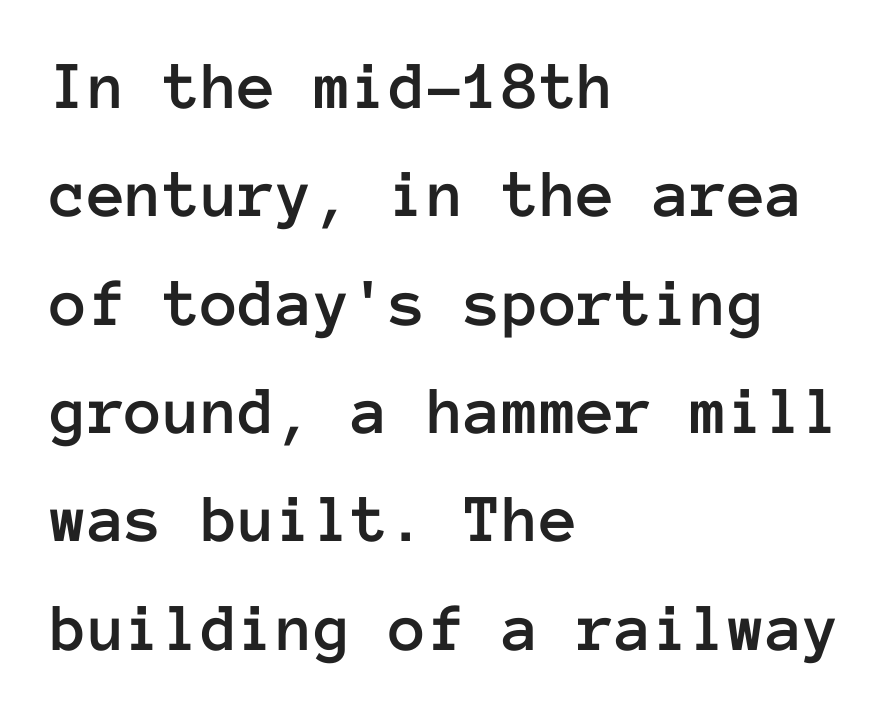
The lettering stays uniformly vertical, giving the passage a roman look. Nothing unusual about the tracking: characters are spaced as the font intends. The lines sit at an ordinary, default distance from one another. Think of a typewriter: that constant character pitch is what you see here. Descenders are the only things crossing below the line. Notice how the passage keeps a crisp vertical edge on the left only.
